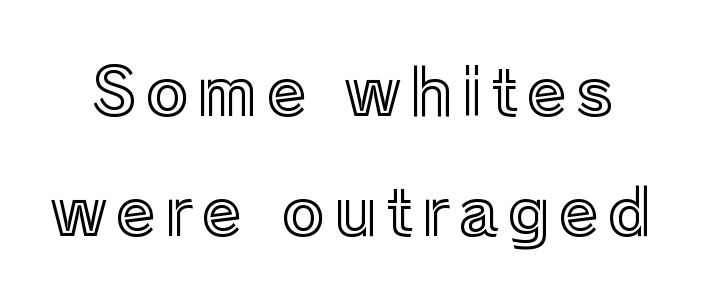
Q: Is the text italic (slanted)? A: No, it is upright.
Q: Is the text underlined? A: No.
Q: Width (condensed, normal, or wide)? A: Normal.
Q: x-height? A: Medium.
Q: Monospaced? A: No.
